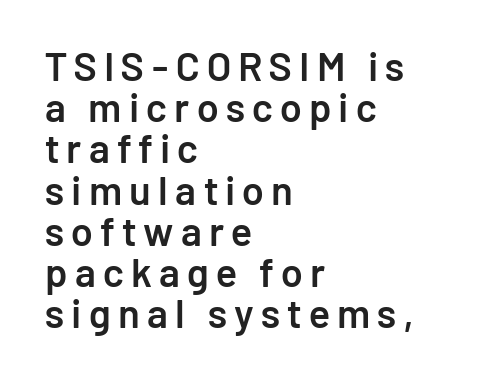
The image shows 40 px semibold sans-serif type, upright; set left-aligned, tight line spacing (1.03x), not underlined; low stroke contrast and a medium x-height.
